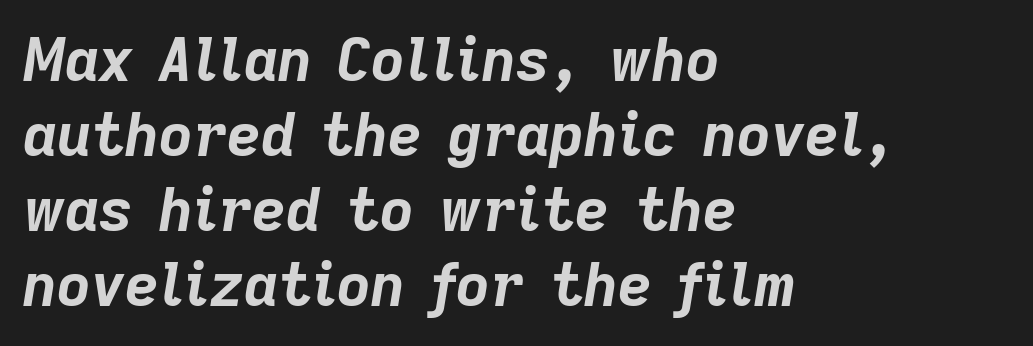
Q: Is the text bold? A: Yes.
Q: Is the text italic (slanted)? A: Yes, it leans right by about 9 degrees.
Q: Is the text underlined? A: No.
Q: How is the paragraph aligned? A: Left-aligned.
Q: Is the spacing between letters normal or unusually wide? A: Normal.
Q: Is the spacing between lines tight, normal or loose? A: Normal.
Q: Width (condensed, normal, or wide)? A: Normal.
Q: Stroke contrast? A: Low.
Q: x-height? A: Medium.
Q: Monospaced? A: No.
